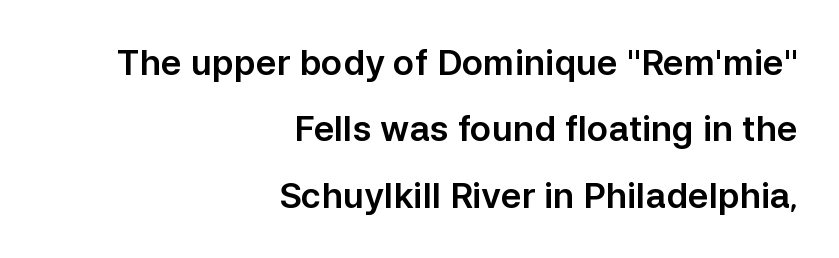
Tracking here is standard; glyphs follow each other at the usual distance. This sample uses a sans-serif face. The space beneath each line is pristine and unruled. A typesetter would call this leading open, well beyond the default. Line ends are locked; line starts wander.
